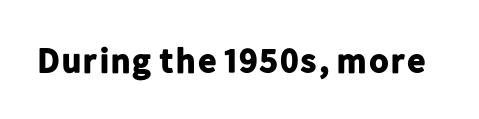
The image shows 35 px bold sans-serif type, upright; set normal letter spacing, not underlined; low stroke contrast and a medium x-height.
